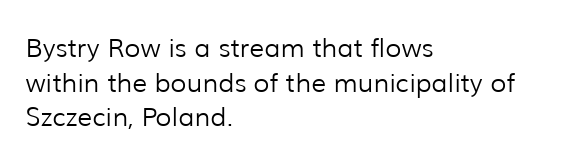
Q: Is the text bold? A: No.
Q: Is the text italic (slanted)? A: No, it is upright.
Q: Is the text underlined? A: No.
Q: How is the paragraph aligned? A: Left-aligned.
Q: Is the spacing between letters normal or unusually wide? A: Normal.
Q: Is the spacing between lines tight, normal or loose? A: Normal.
